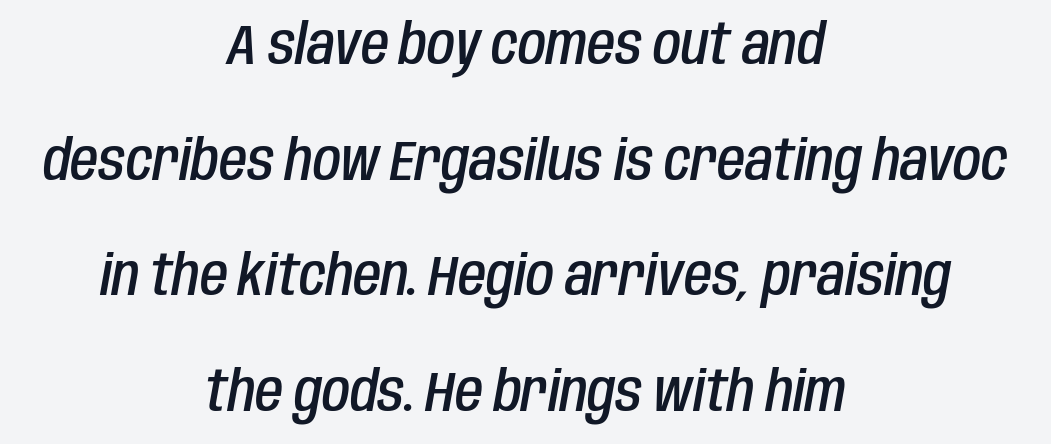
Q: Is the text bold? A: Semi-bold.
Q: Is the text italic (slanted)? A: Yes, it leans right by about 10 degrees.
Q: Is the text underlined? A: No.
Q: How is the paragraph aligned? A: Centered.
Q: Is the spacing between letters normal or unusually wide? A: Normal.
Q: Is the spacing between lines tight, normal or loose? A: Loose.
Q: Width (condensed, normal, or wide)? A: Condensed.
Q: Stroke contrast? A: Low.
Q: x-height? A: Large.
Q: Monospaced? A: No.
